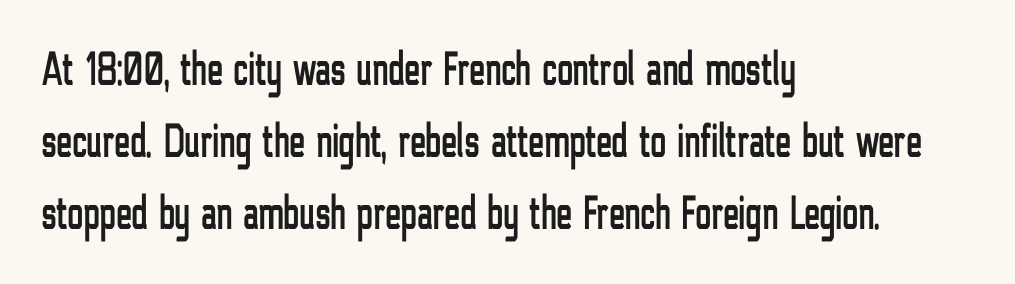
The vertical gap from one line to the next is medium. Classification — sans serif. Is there any slant? The stems are plumb. Think of a printed novel: that variable character pitch is what you see here. Here the glyphs are tracked normally, forming tight word shapes. A classic flush-left, rag-right setting is used for this passage.
